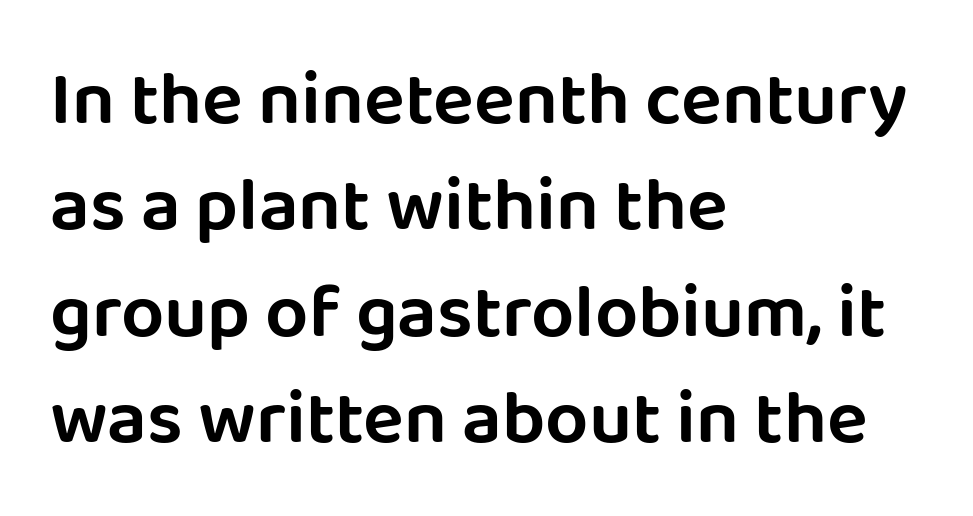
There is no visible air inserted between adjacent glyphs. The face used here is proportionally spaced, like ordinary book or web type. Check the space under the baseline: it is left empty. The passage is arranged the way most books set body copy — flush left. When letters stand straight like this, we call the style roman or upright. The text was rendered using a sans face with plain stroke endings.
